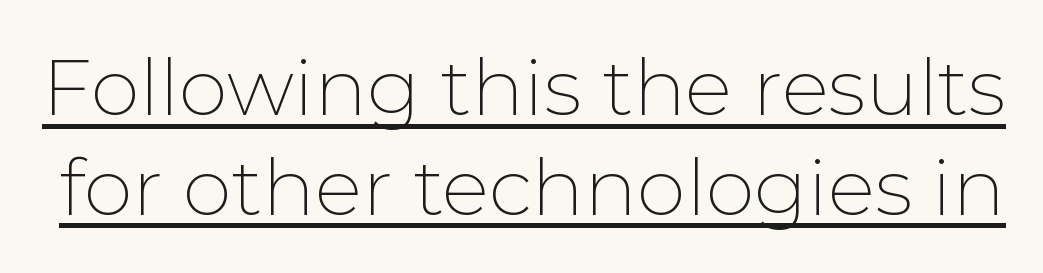
Q: Is the text bold? A: No.
Q: Is the text italic (slanted)? A: No, it is upright.
Q: Is the typeface a serif or a sans-serif typeface? A: Sans-serif.
Q: Is the text underlined? A: Yes.
Q: Is the spacing between letters normal or unusually wide? A: Normal.
Q: Is the spacing between lines tight, normal or loose? A: Normal.
Q: Width (condensed, normal, or wide)? A: Normal.
Q: Stroke contrast? A: Low.
Q: x-height? A: Medium.
Q: Monospaced? A: No.
